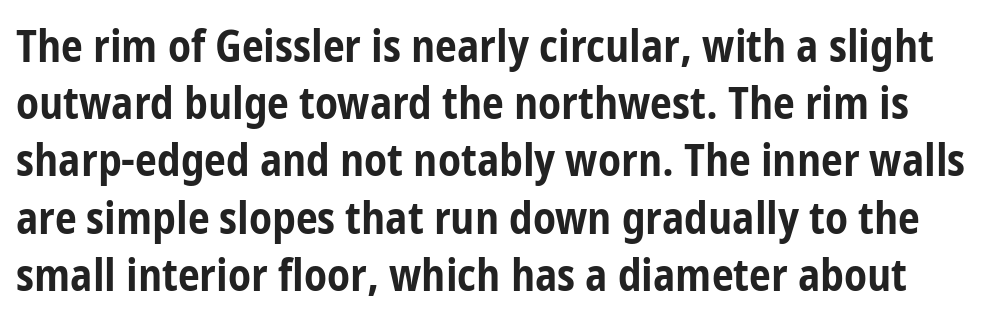
Q: Is the text bold? A: Yes.
Q: Is the text italic (slanted)? A: No, it is upright.
Q: Is the typeface a serif or a sans-serif typeface? A: Sans-serif.
Q: Is the text underlined? A: No.
Q: Is the spacing between letters normal or unusually wide? A: Normal.
Q: Is the spacing between lines tight, normal or loose? A: Normal.
Q: Width (condensed, normal, or wide)? A: Condensed.
Q: Stroke contrast? A: Low.
Q: x-height? A: Medium.
Q: Monospaced? A: No.
